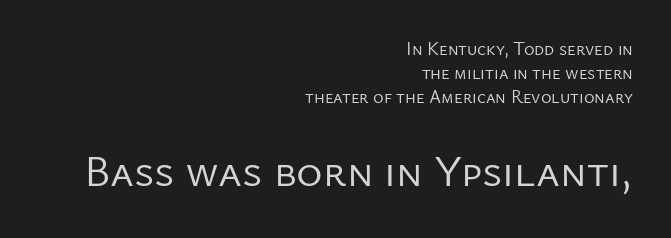
Scale increases going downward across the two blocks. Style check: upright. Line spacing here is normal. Stem width sits at or under what a default text font uses. These lines are rendered in a variable-pitch font. To sum up the face: it is a sans, with no serifs.
